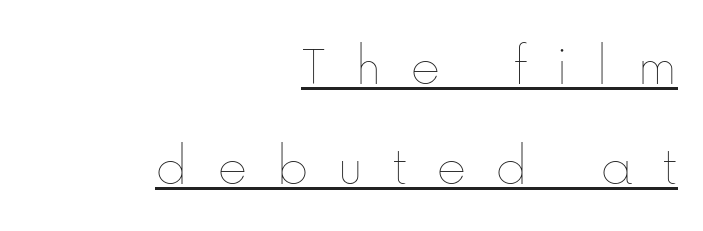
Q: Is the text bold? A: No.
Q: Is the text italic (slanted)? A: No, it is upright.
Q: Is the text underlined? A: Yes.
Q: How is the paragraph aligned? A: Right-aligned.
Q: Is the spacing between letters normal or unusually wide? A: Unusually wide.
Q: Width (condensed, normal, or wide)? A: Normal.
Q: Stroke contrast? A: Low.
Q: x-height? A: Medium.
Q: Monospaced? A: No.
